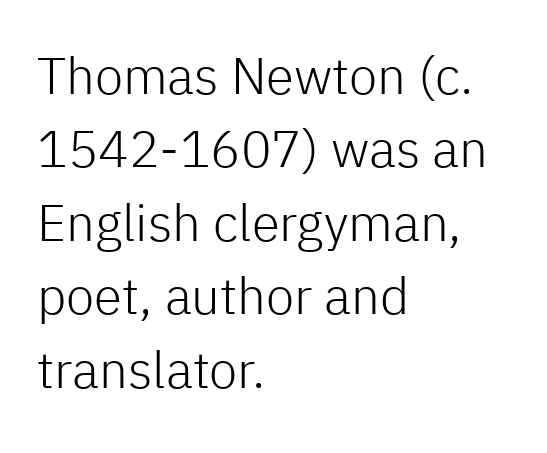
The characters display no serif detailing; their extremities are plain. A light-to-regular cut is what we see here. Proportional: the letters do not fall into vertical columns. A student would call this left alignment; a typographer would say flush left, rag right. Ascenders rise straight up at ninety degrees.
